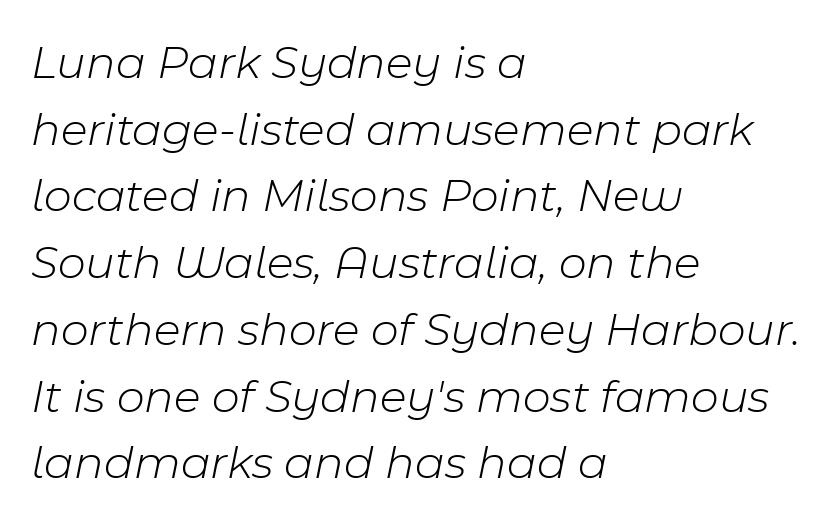
Q: Is the text bold? A: No.
Q: Is the text italic (slanted)? A: Yes, it leans right by about 11 degrees.
Q: Is the text underlined? A: No.
Q: How is the paragraph aligned? A: Left-aligned.
Q: Is the spacing between letters normal or unusually wide? A: Normal.
Q: Is the spacing between lines tight, normal or loose? A: Normal.
Q: Width (condensed, normal, or wide)? A: Normal.
Q: Stroke contrast? A: Low.
Q: x-height? A: Medium.
Q: Monospaced? A: No.
